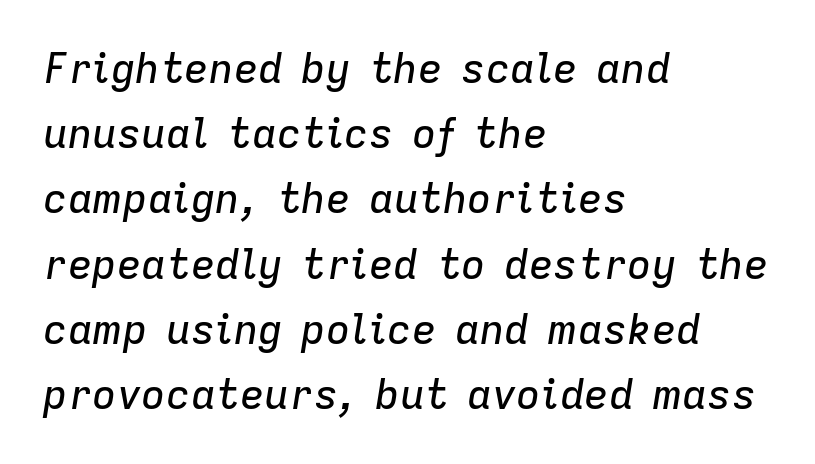
Q: Is the text italic (slanted)? A: Yes, it leans right by about 9 degrees.
Q: Is the text underlined? A: No.
Q: How is the paragraph aligned? A: Left-aligned.
Q: Is the spacing between letters normal or unusually wide? A: Normal.
Q: Is the spacing between lines tight, normal or loose? A: Normal.
Q: Width (condensed, normal, or wide)? A: Normal.
Q: Stroke contrast? A: Low.
Q: x-height? A: Medium.
Q: Monospaced? A: No.
